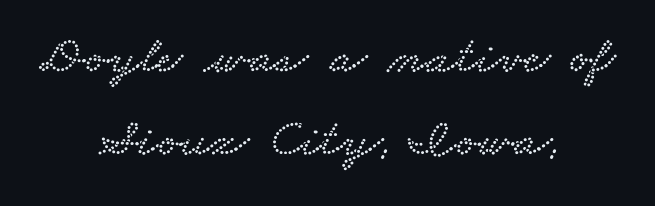
The image shows 54 px wide serif type; set centered, normal line spacing (1.53x), normal letter spacing, not underlined; low stroke contrast and a small x-height.
